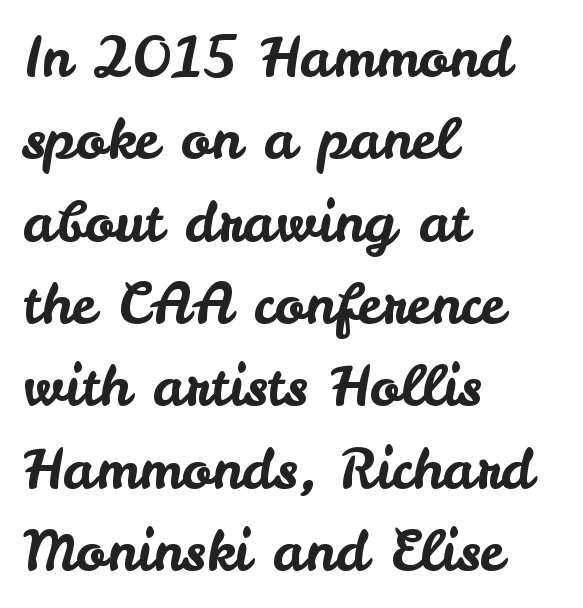
Q: Is the text italic (slanted)? A: Yes.
Q: Is the typeface a serif or a sans-serif typeface? A: Sans-serif.
Q: Is the text underlined? A: No.
Q: How is the paragraph aligned? A: Left-aligned.
Q: Is the spacing between letters normal or unusually wide? A: Normal.
Q: Is the spacing between lines tight, normal or loose? A: Normal.
Q: Width (condensed, normal, or wide)? A: Normal.
Q: Stroke contrast? A: Low.
Q: x-height? A: Small.
Q: Monospaced? A: No.
